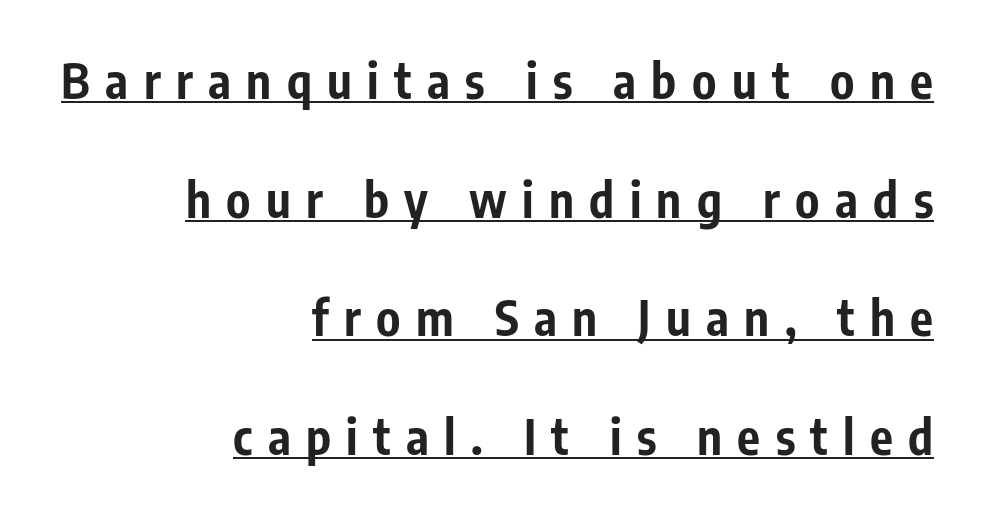
{"serif": "no", "italic": "no", "bold": "yes", "weight": "bold", "width": "condensed", "stroke_contrast": "low", "x_height": "medium", "monospaced": "no", "underline": "yes", "align": "right", "line_spacing": "loose", "line_spacing_ratio": 2.47, "letter_spacing": "wide", "letter_spacing_em": 0.32, "glyph_px": 48}
